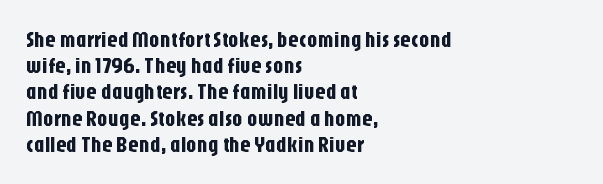
The image shows 21 px text type, upright; set left-aligned, normal line spacing (1.25x), normal letter spacing, not underlined.
